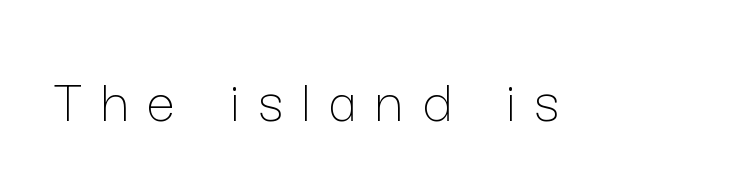
Nothing heavy about these letters — not bold at all. This is the regular roman posture of the typeface. Someone cranked the tracking dial way up on this one. Underlining? Definitely not there. The rendering uses natural spacing where letterforms have individual widths.
